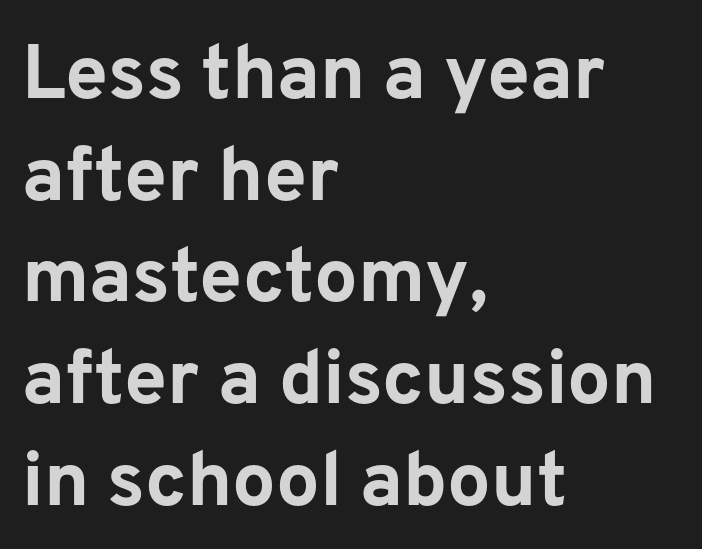
Q: Is the text bold? A: Yes.
Q: Is the text italic (slanted)? A: No, it is upright.
Q: Is the typeface a serif or a sans-serif typeface? A: Sans-serif.
Q: Is the text underlined? A: No.
Q: How is the paragraph aligned? A: Left-aligned.
Q: Is the spacing between letters normal or unusually wide? A: Normal.
Q: Is the spacing between lines tight, normal or loose? A: Normal.
Q: Width (condensed, normal, or wide)? A: Normal.
Q: Stroke contrast? A: Low.
Q: x-height? A: Medium.
Q: Monospaced? A: No.
